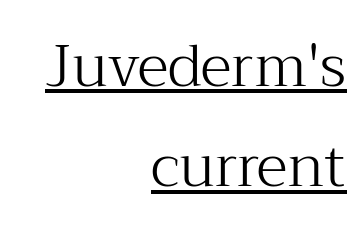
Q: Is the text bold? A: No.
Q: Is the text italic (slanted)? A: No, it is upright.
Q: Is the typeface a serif or a sans-serif typeface? A: Serif.
Q: Is the text underlined? A: Yes.
Q: How is the paragraph aligned? A: Right-aligned.
Q: Is the spacing between letters normal or unusually wide? A: Normal.
Q: Width (condensed, normal, or wide)? A: Normal.
Q: Stroke contrast? A: Medium.
Q: x-height? A: Medium.
Q: Monospaced? A: No.
